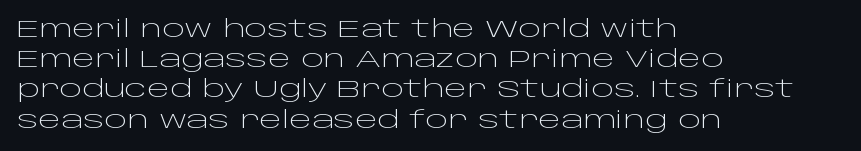
The image shows 24 px text type, upright; set left-aligned, normal line spacing (1.26x), normal letter spacing, not underlined.
